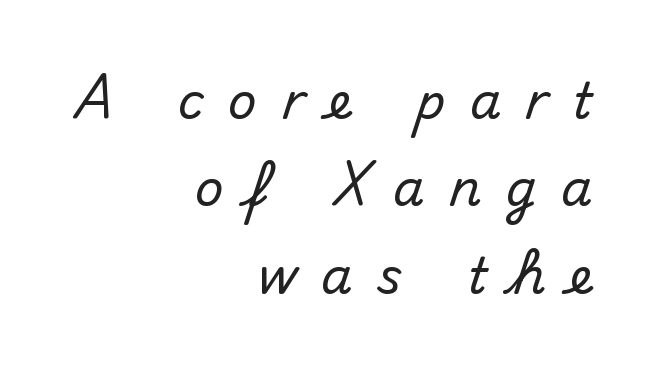
This rendering uses right alignment, leaving the left contour irregular. Note: no serifs on the glyphs. Descenders hang freely into open space. You could not count columns in this text — the font is proportionally spaced.
